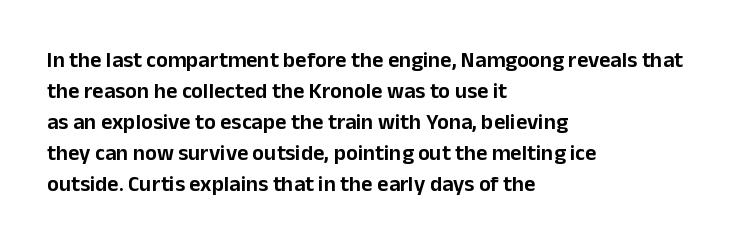
No italicization has been applied; the sample stays upright. The text block is weighted toward the left margin, trailing off unevenly rightward. Each row of text sits above clean, open space. Leading matches the norm, producing a regular column. Nobody touched the tracking dial on this one.
